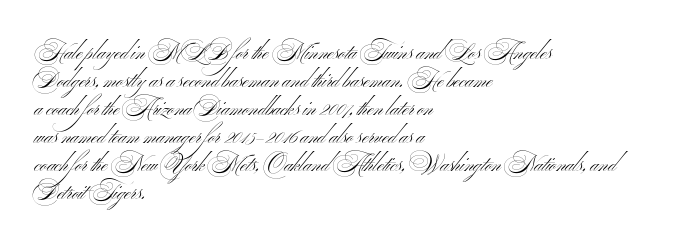
{"bold": "no", "underline": "no", "align": "left", "line_spacing": "normal", "line_spacing_ratio": 1.33, "letter_spacing": "normal", "letter_spacing_em": 0.0, "glyph_px": 21}
